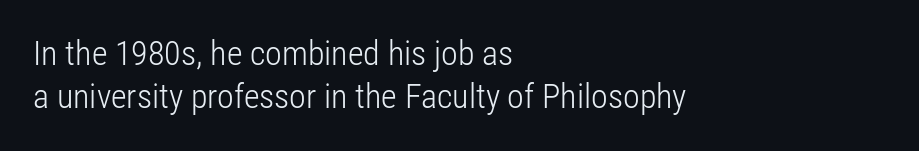
Honestly, the letter spacing is just normal — you wouldn't notice it. No feet cap the strokes, marking this as sans-serif type. Note the varied advance widths — an 'i' is clearly narrower than an 'm'. Glance below the letters and you will spot only blank space. Stems here are at most as thick as an everyday book face.
